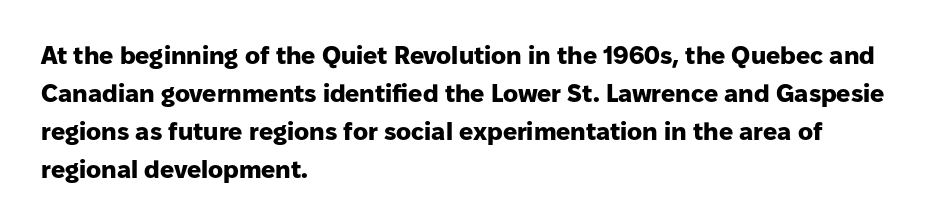
The image shows 25 px bold type, upright; set left-aligned, normal line spacing (1.52x), normal letter spacing, not underlined.
